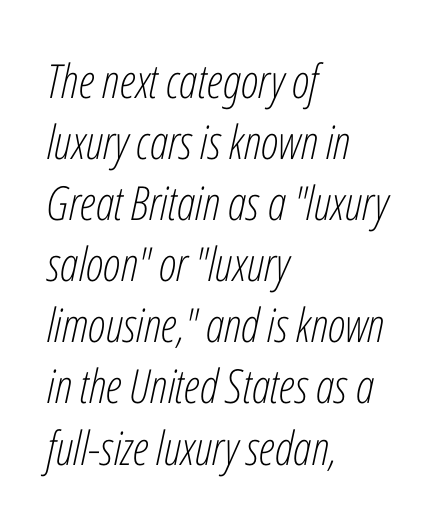
The image shows 47 px light, condensed type, italic (leaning right); set left-aligned, normal line spacing (1.3x), normal letter spacing, not underlined; low stroke contrast and a medium x-height.
